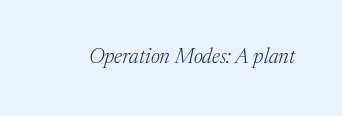
The image shows 21 px text type, italic (leaning right); set normal letter spacing, not underlined.
